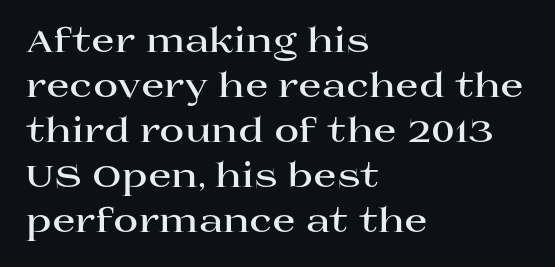
{"serif": "yes", "italic": "no", "bold": "yes", "weight": "bold", "width": "wide", "stroke_contrast": "high", "x_height": "large", "monospaced": "no", "underline": "no", "align": "left", "line_spacing": "normal", "line_spacing_ratio": 1.32, "letter_spacing": "normal", "letter_spacing_em": 0.0, "glyph_px": 34}
